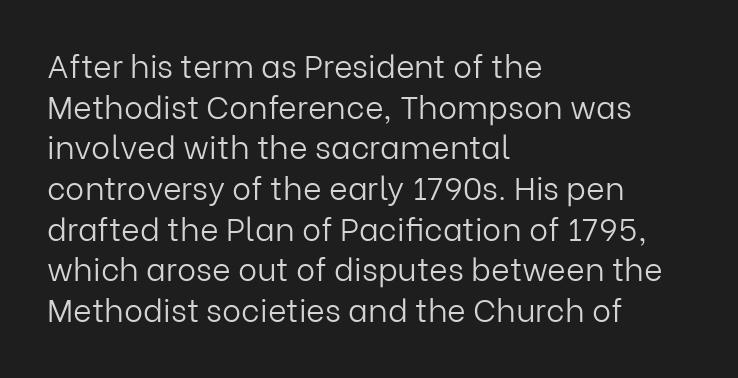
{"serif": "no", "italic": "no", "bold": "no", "weight": "light", "width": "normal", "stroke_contrast": "low", "x_height": "medium", "monospaced": "no", "underline": "no", "align": "left", "line_spacing": "normal", "line_spacing_ratio": 1.27, "letter_spacing": "normal", "letter_spacing_em": 0.0, "glyph_px": 32}
